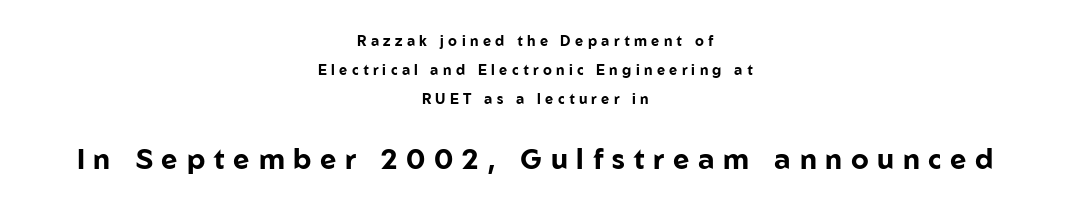
The whitespace from short lines is split evenly between both sides. These words are printed bold, with thick strokes throughout. Look at the tracking — it's clearly loosened, letters drifting apart. The vertical gap from one line to the next is large.
